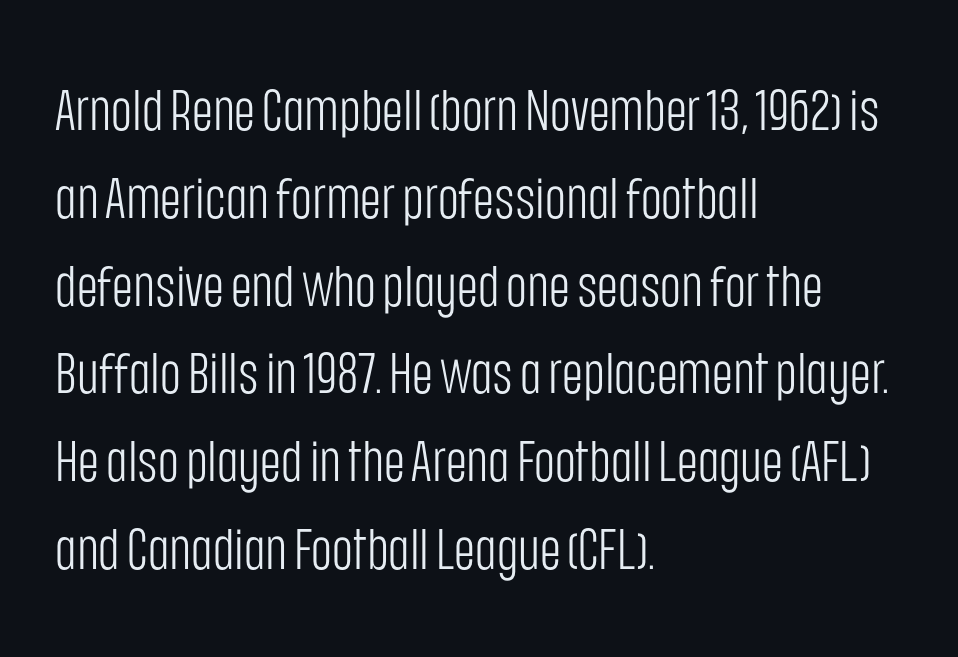
The image shows 57 px light, condensed sans-serif type, upright; set left-aligned, normal line spacing (1.54x), normal letter spacing, not underlined; low stroke contrast and a large x-height.
